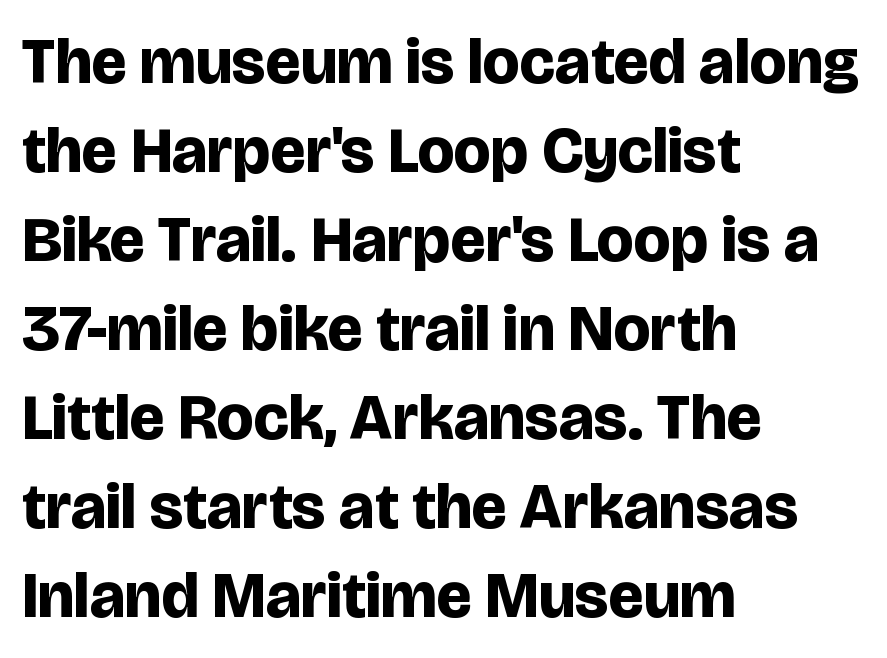
{"serif": "no", "italic": "no", "bold": "yes", "weight": "bold", "width": "normal", "stroke_contrast": "low", "x_height": "large", "monospaced": "no", "underline": "no", "align": "left", "line_spacing": "normal", "line_spacing_ratio": 1.37, "letter_spacing": "normal", "letter_spacing_em": 0.0, "glyph_px": 65}
